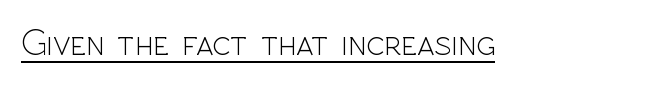
The font is comparable to plain body text, perhaps lighter. Nope, no serifs anywhere on these letters. Posture: upright roman. You could not count columns in this text — the font is proportionally spaced. Looks like someone drew a line under every word here. What stands out about the letter spacing? Nothing — it is the standard amount.
